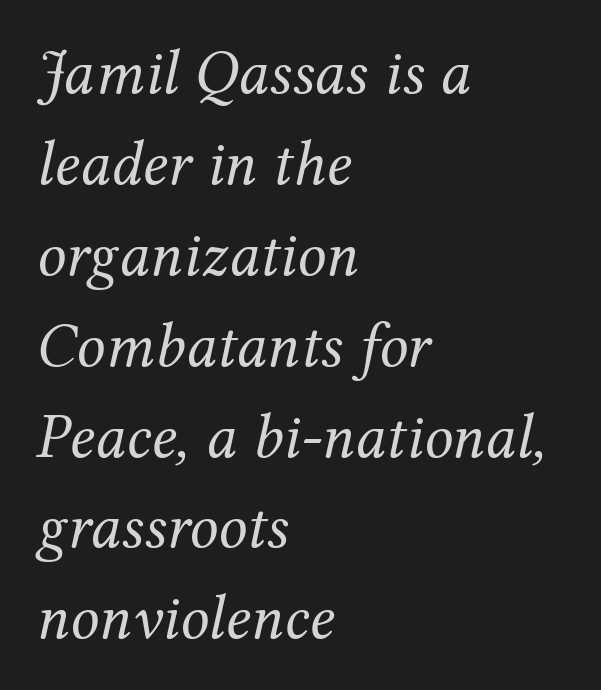
The image shows 64 px regular-weight serif type, italic (leaning right); set left-aligned, normal line spacing (1.42x), normal letter spacing, not underlined; medium stroke contrast and a medium x-height.
